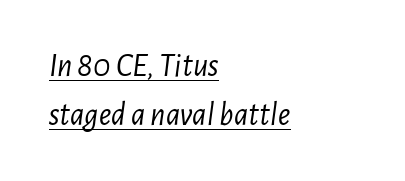
The image shows 33 px light, condensed type, italic (leaning right); set left-aligned, normal line spacing (1.47x), normal letter spacing, underlined; low stroke contrast and a medium x-height.
